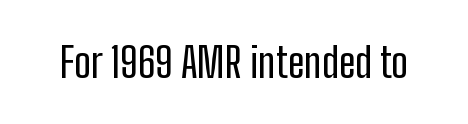
{"serif": "no", "italic": "no", "width": "condensed", "stroke_contrast": "low", "x_height": "medium", "monospaced": "no", "underline": "no", "letter_spacing": "normal", "letter_spacing_em": 0.0, "glyph_px": 41}
